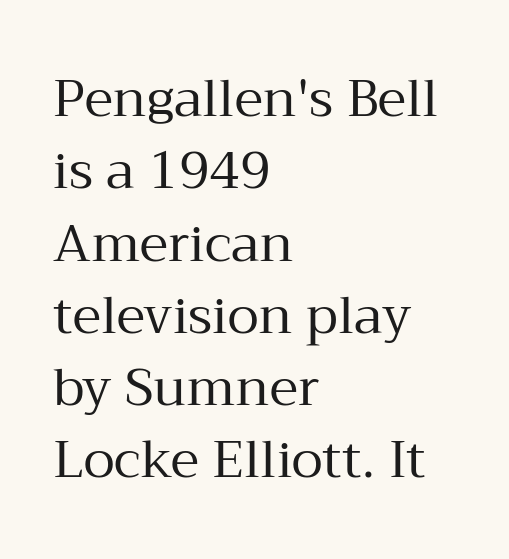
Nobody touched the tracking dial on this one. The rag falls on the right side of this text block. This is the regular roman posture of the typeface. Caption: face not bold, strokes unweighted. The characters display serif detailing at their extremities. Each letter keeps its own natural width here, so spacing adapts to shape.
